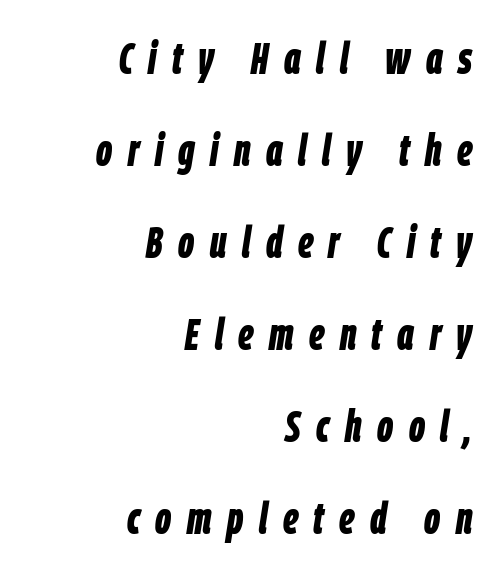
The image shows 44 px bold, condensed type, italic (leaning right); set right-aligned, loose line spacing (2.09x), unusually wide letter spacing (+0.35 em), not underlined; low stroke contrast and a large x-height.
